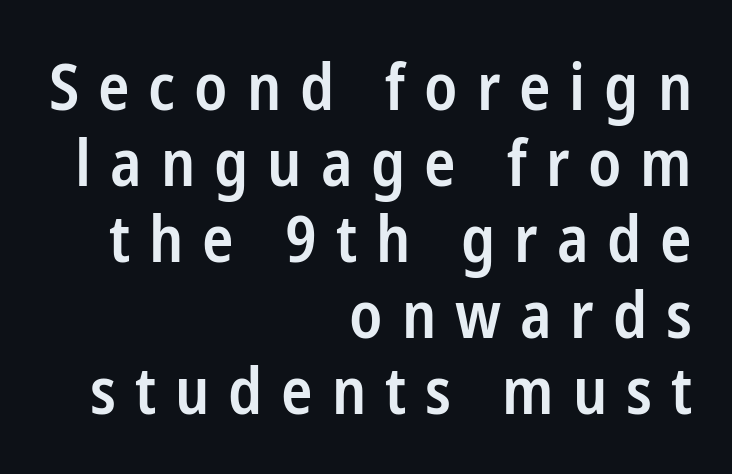
The face used here is proportionally spaced, like ordinary book or web type. Italic: no, the glyphs are upright roman. These lines have a slow, spaced-out rhythm from letter to letter. Bare-footed words on every line.
